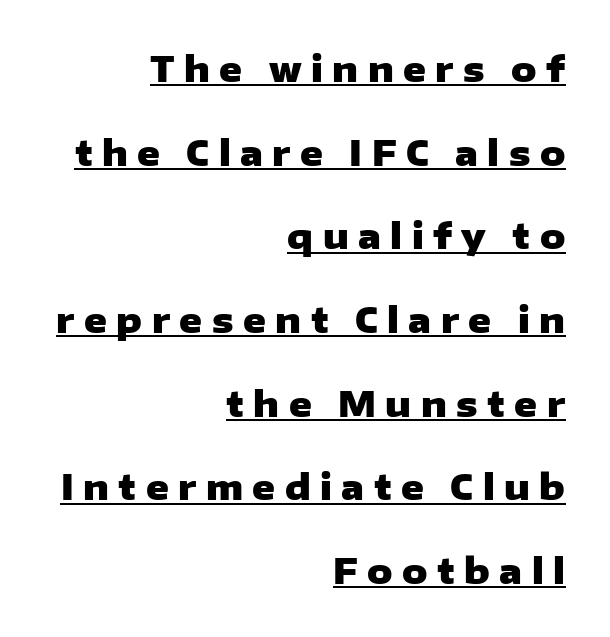
No italicization has been applied; the sample stays upright. You could not count columns in this text — the font is proportionally spaced. Where is the straight margin? On the right. Compared with an ordinary text face, these strokes are far heavier — a full bold.
